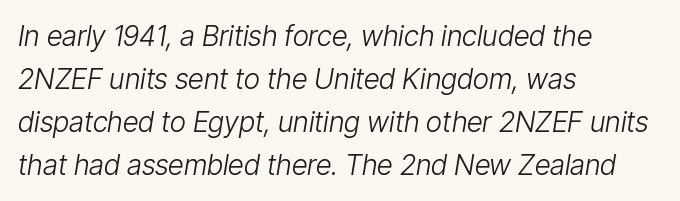
Q: Is the text bold? A: No.
Q: Is the text italic (slanted)? A: Yes, it leans right by about 9 degrees.
Q: Is the text underlined? A: No.
Q: How is the paragraph aligned? A: Left-aligned.
Q: Is the spacing between letters normal or unusually wide? A: Normal.
Q: Is the spacing between lines tight, normal or loose? A: Normal.
Q: Width (condensed, normal, or wide)? A: Condensed.
Q: Stroke contrast? A: Low.
Q: x-height? A: Medium.
Q: Monospaced? A: No.
